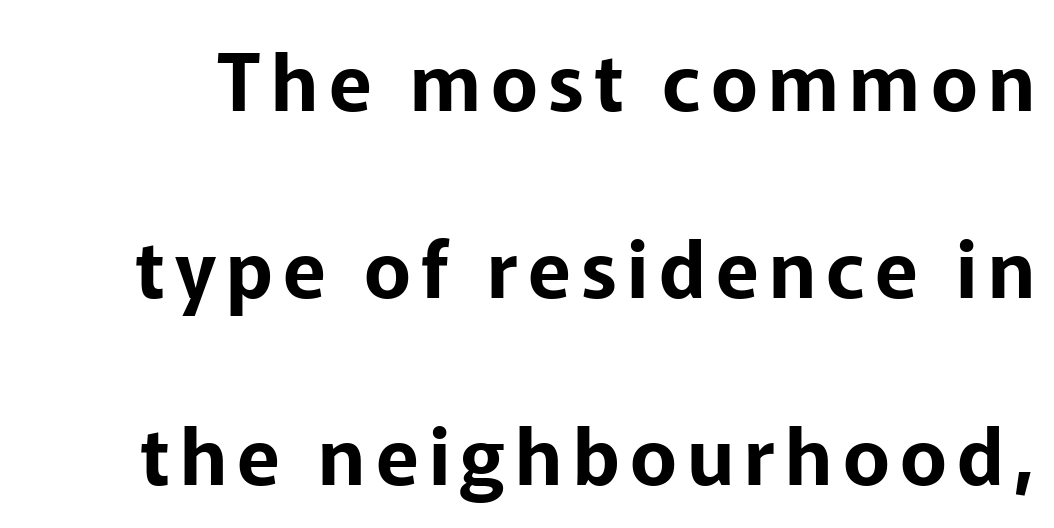
Q: Is the text italic (slanted)? A: No, it is upright.
Q: Is the typeface a serif or a sans-serif typeface? A: Sans-serif.
Q: Is the text underlined? A: No.
Q: Is the spacing between lines tight, normal or loose? A: Loose.
Q: Width (condensed, normal, or wide)? A: Normal.
Q: Stroke contrast? A: Low.
Q: x-height? A: Medium.
Q: Monospaced? A: No.
